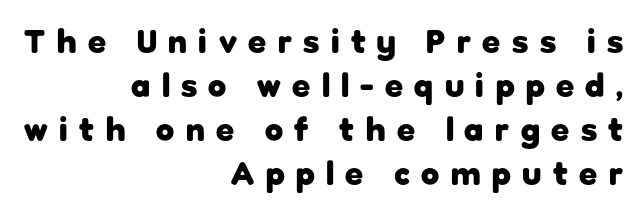
Q: Is the text bold? A: Yes.
Q: Is the text italic (slanted)? A: No, it is upright.
Q: Is the typeface a serif or a sans-serif typeface? A: Sans-serif.
Q: Is the text underlined? A: No.
Q: How is the paragraph aligned? A: Right-aligned.
Q: Is the spacing between letters normal or unusually wide? A: Unusually wide.
Q: Is the spacing between lines tight, normal or loose? A: Normal.
Q: Width (condensed, normal, or wide)? A: Normal.
Q: Stroke contrast? A: Low.
Q: x-height? A: Medium.
Q: Monospaced? A: No.
